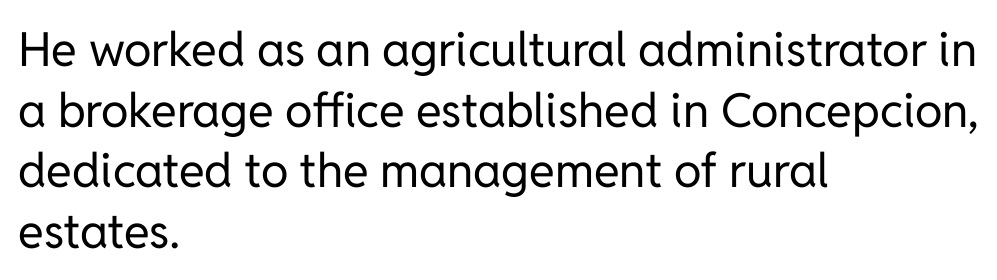
Q: Is the text bold? A: No.
Q: Is the text italic (slanted)? A: No, it is upright.
Q: Is the typeface a serif or a sans-serif typeface? A: Sans-serif.
Q: Is the text underlined? A: No.
Q: How is the paragraph aligned? A: Left-aligned.
Q: Is the spacing between letters normal or unusually wide? A: Normal.
Q: Is the spacing between lines tight, normal or loose? A: Normal.
Q: Width (condensed, normal, or wide)? A: Normal.
Q: Stroke contrast? A: Low.
Q: x-height? A: Medium.
Q: Monospaced? A: No.
